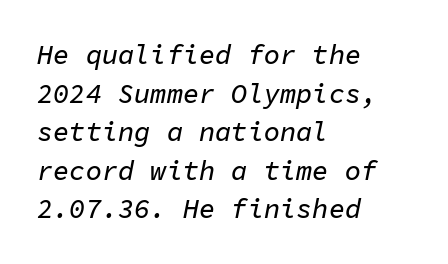
{"italic": "yes", "lean": "right", "slant_degrees": 11, "underline": "no", "align": "left", "line_spacing": "normal", "line_spacing_ratio": 1.43, "letter_spacing": "normal", "letter_spacing_em": 0.0, "glyph_px": 27}
